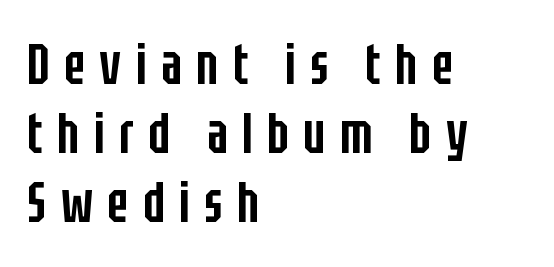
The image shows 57 px semibold, condensed sans-serif type, upright; set left-aligned, line spacing 1.21x, unusually wide letter spacing (+0.25 em), not underlined; low stroke contrast and a large x-height.
